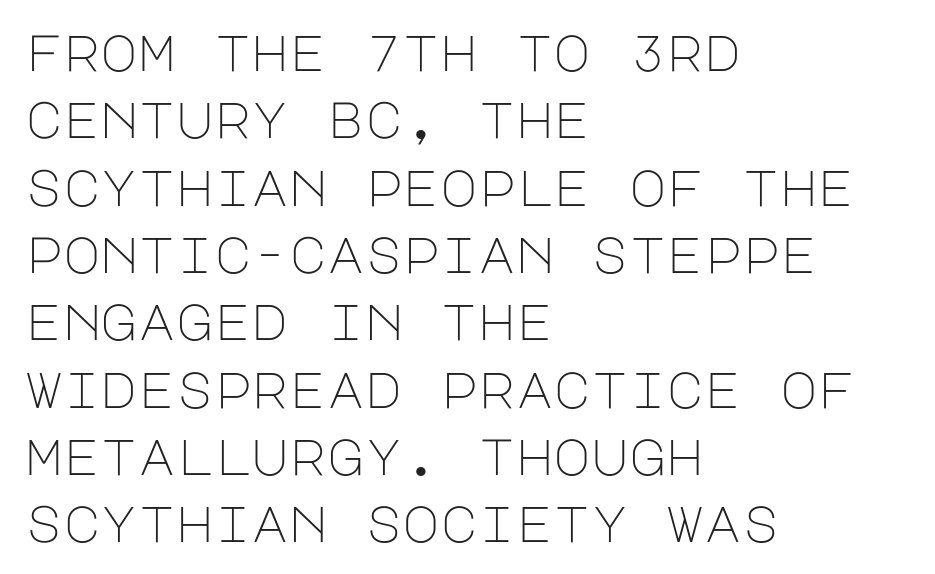
Stroke terminals: plain, sans-serif. This sample uses plain, unmodified letter spacing. Quick note: underline off. Stroke mass is kept to a normal reading level or below. The type sits square on the baseline with zero lean. This sample keeps an unexceptional amount of space between lines.
